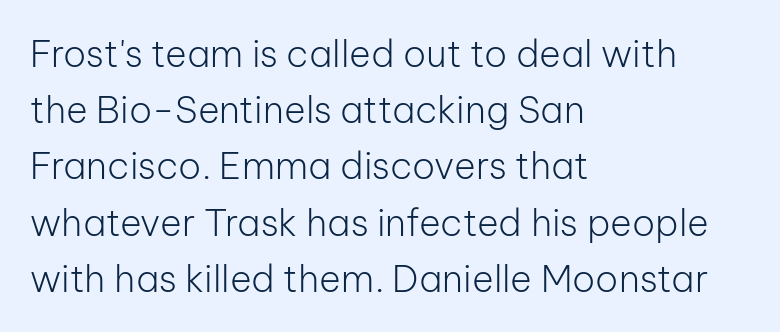
Q: Is the text bold? A: No.
Q: Is the text italic (slanted)? A: No, it is upright.
Q: Is the typeface a serif or a sans-serif typeface? A: Sans-serif.
Q: Is the text underlined? A: No.
Q: How is the paragraph aligned? A: Left-aligned.
Q: Is the spacing between letters normal or unusually wide? A: Normal.
Q: Is the spacing between lines tight, normal or loose? A: Normal.
Q: Width (condensed, normal, or wide)? A: Normal.
Q: Stroke contrast? A: Low.
Q: x-height? A: Medium.
Q: Monospaced? A: No.
